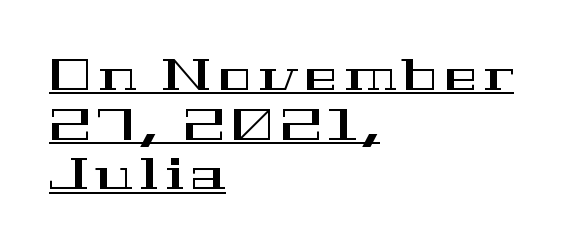
The image shows 44 px wide serif type, upright; set left-aligned, tight line spacing (1.13x), underlined; high stroke contrast and a medium x-height.
